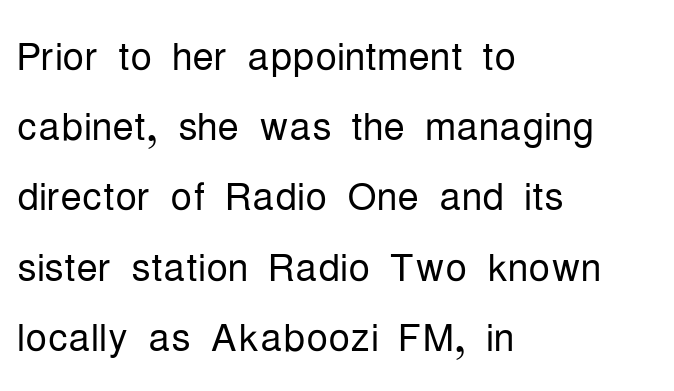
{"serif": "no", "italic": "no", "bold": "no", "weight": "light", "width": "condensed", "stroke_contrast": "low", "x_height": "medium", "monospaced": "no", "underline": "no", "align": "left", "line_spacing": "normal", "line_spacing_ratio": 1.3, "letter_spacing": "normal", "letter_spacing_em": 0.0, "glyph_px": 54}
